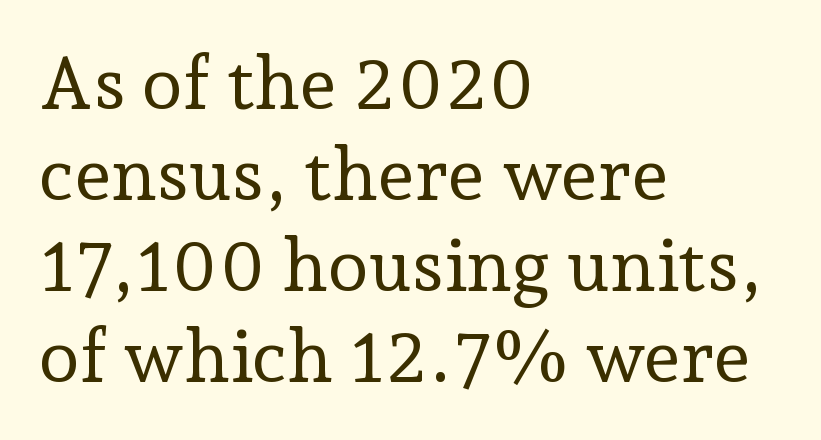
These lines stack with their left ends in a neat column. Serif or sans? Serif — the stroke terminals have little feet. These lines keep a tight, regular rhythm from letter to letter. Character widths vary here, with narrow letters taking less room than wide ones. Vertical strokes here are truly vertical. Each stroke keeps to a modest, everyday thickness or less.
